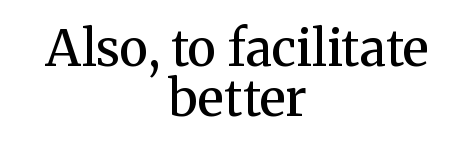
{"serif": "yes", "italic": "no", "bold": "semi", "weight": "semibold", "width": "normal", "stroke_contrast": "medium", "x_height": "medium", "monospaced": "no", "underline": "no", "align": "center", "line_spacing": "tight", "line_spacing_ratio": 1.0, "letter_spacing": "normal", "letter_spacing_em": 0.0, "glyph_px": 50}
